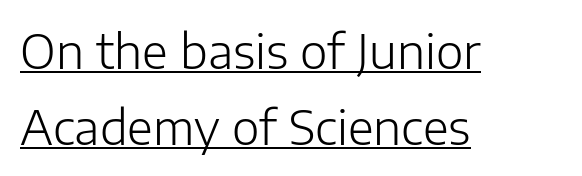
The image shows 47 px light sans-serif type, upright; set left-aligned, normal line spacing (1.61x), normal letter spacing, underlined; low stroke contrast and a medium x-height.
